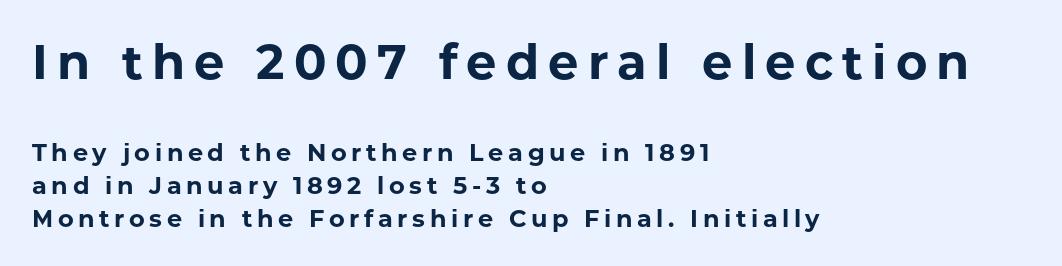
Each letter keeps its own natural width here, so spacing adapts to shape. Check under the words: just untouched page. The space between consecutive lines is moderate. This is sans-serif lettering, the kind often seen on screens and signage. Posture: upright roman. The first block has been scaled up relative to the second.
